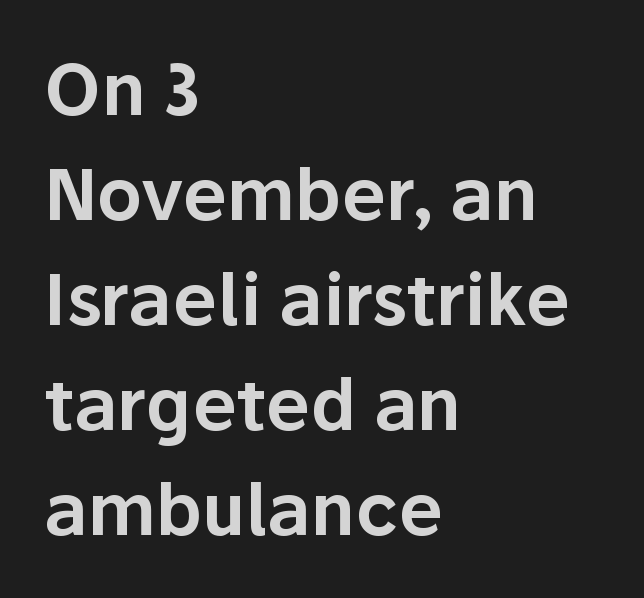
The image shows 71 px sans-serif type, upright; set left-aligned, normal line spacing (1.48x), normal letter spacing, not underlined; low stroke contrast and a medium x-height.
